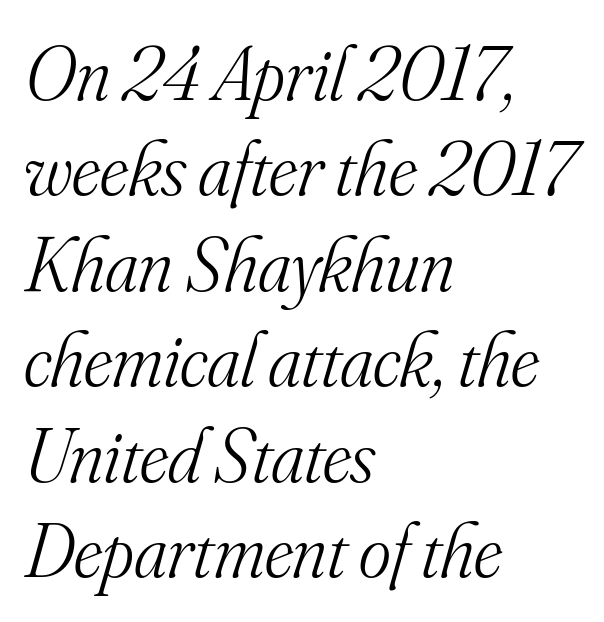
Q: Is the text bold? A: No.
Q: Is the text italic (slanted)? A: Yes, it leans right by about 16 degrees.
Q: Is the typeface a serif or a sans-serif typeface? A: Serif.
Q: Is the text underlined? A: No.
Q: How is the paragraph aligned? A: Left-aligned.
Q: Is the spacing between letters normal or unusually wide? A: Normal.
Q: Width (condensed, normal, or wide)? A: Normal.
Q: Stroke contrast? A: Medium.
Q: x-height? A: Small.
Q: Monospaced? A: No.
